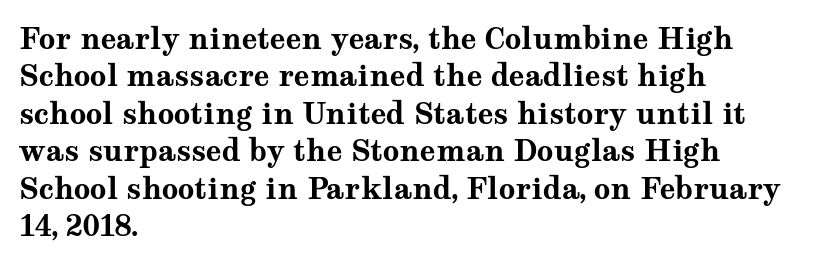
Q: Is the text bold? A: Yes.
Q: Is the text italic (slanted)? A: No, it is upright.
Q: Is the typeface a serif or a sans-serif typeface? A: Serif.
Q: Is the text underlined? A: No.
Q: How is the paragraph aligned? A: Left-aligned.
Q: Is the spacing between letters normal or unusually wide? A: Normal.
Q: Is the spacing between lines tight, normal or loose? A: Normal.
Q: Width (condensed, normal, or wide)? A: Wide.
Q: Stroke contrast? A: Medium.
Q: x-height? A: Medium.
Q: Monospaced? A: No.
